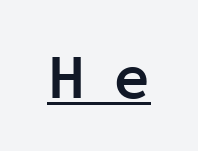
The image shows 62 px semibold sans-serif type, upright, monospaced; set unusually wide letter spacing (+0.45 em), underlined; low stroke contrast and a medium x-height.
